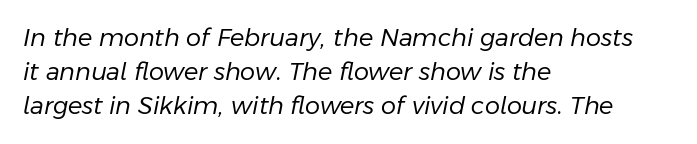
Q: Is the text bold? A: No.
Q: Is the text italic (slanted)? A: Yes, it leans right by about 11 degrees.
Q: Is the text underlined? A: No.
Q: How is the paragraph aligned? A: Left-aligned.
Q: Is the spacing between letters normal or unusually wide? A: Normal.
Q: Is the spacing between lines tight, normal or loose? A: Normal.
